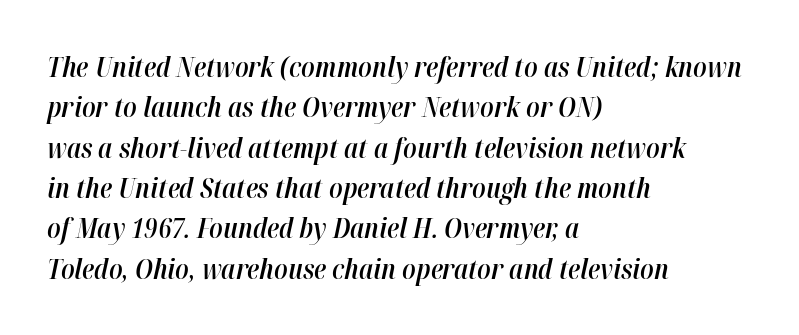
The image shows 28 px semibold, condensed type, italic (leaning right); set left-aligned, normal line spacing (1.44x), normal letter spacing, not underlined; high stroke contrast and a medium x-height.
